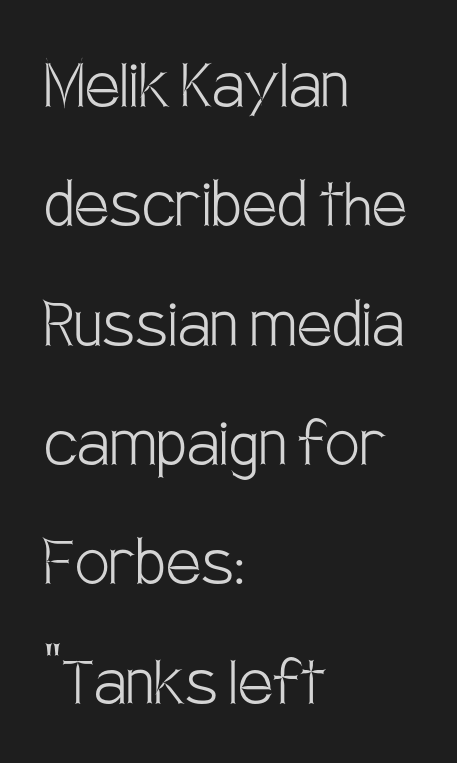
The passage shown has conventional tracking throughout. The paragraph shown leans on its left margin. The designer went with a sans here, leaving each stem footless. Descenders are the only things crossing below the line. Character widths vary here, with narrow letters taking less room than wide ones. Nothing heavy about these letters — not bold at all.
